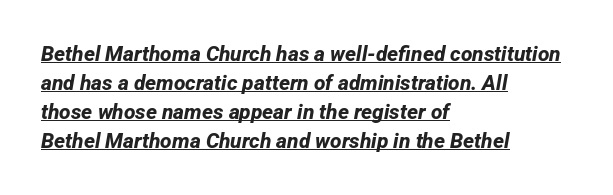
Q: Is the text bold? A: Yes.
Q: Is the text underlined? A: Yes.
Q: How is the paragraph aligned? A: Left-aligned.
Q: Is the spacing between letters normal or unusually wide? A: Normal.
Q: Is the spacing between lines tight, normal or loose? A: Normal.
